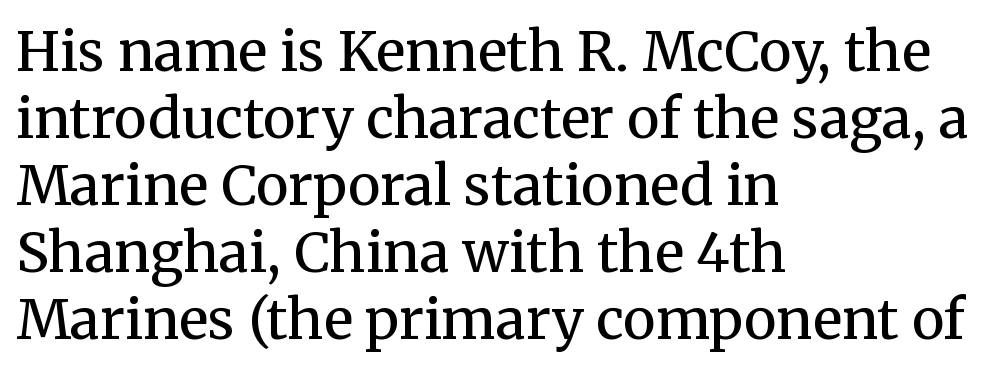
The image shows 55 px regular-weight serif type, upright; set left-aligned, line spacing 1.22x, normal letter spacing, not underlined; medium stroke contrast and a medium x-height.
